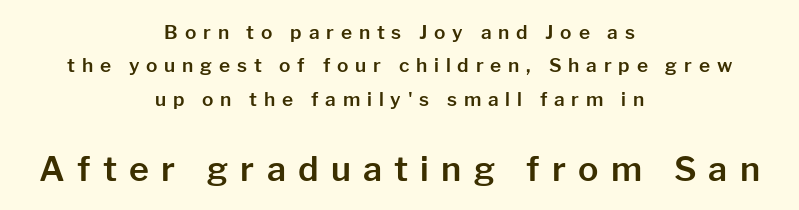
The compositor balanced each line on the midline. Each word looks stretched out because of the extra space between its letters. The rendering enlarges the type as you move from the upper chunk to the lower. A clean baseline with only descenders dipping below it.
